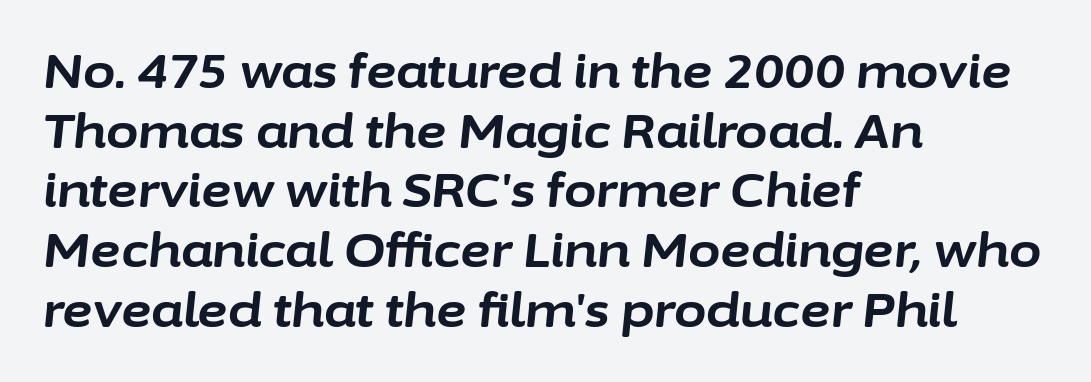
Q: Is the text bold? A: Yes.
Q: Is the text italic (slanted)? A: Yes, it leans right by about 6 degrees.
Q: Is the text underlined? A: No.
Q: How is the paragraph aligned? A: Left-aligned.
Q: Is the spacing between letters normal or unusually wide? A: Normal.
Q: Is the spacing between lines tight, normal or loose? A: Normal.
Q: Width (condensed, normal, or wide)? A: Normal.
Q: Stroke contrast? A: Low.
Q: x-height? A: Medium.
Q: Monospaced? A: No.
